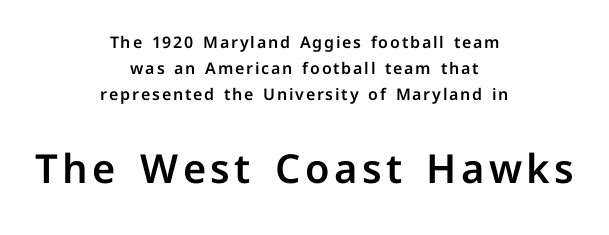
The image shows 40 px sans-serif type, upright; set centered, normal line spacing (1.63x), not underlined; the second (bottom) block is 2.5x larger; low stroke contrast and a medium x-height.
